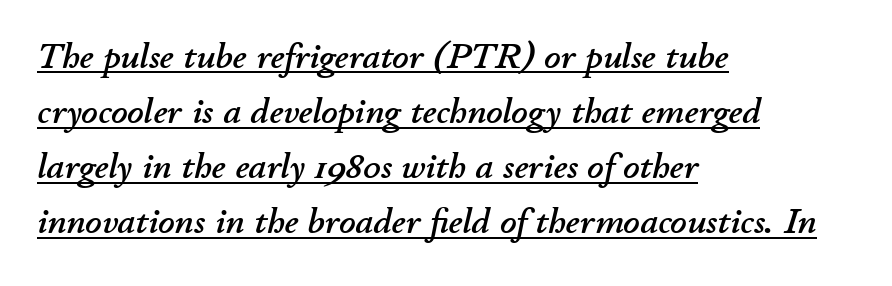
The image shows 36 px text type, italic (leaning right); set left-aligned, normal line spacing (1.53x), normal letter spacing, underlined; low stroke contrast and a small x-height.
